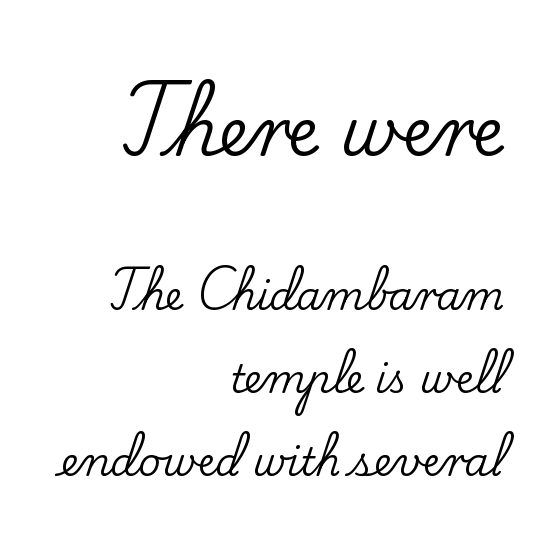
The emphasis by scale lands on block number one, above. Note the varied advance widths — an 'i' is clearly narrower than an 'm'. Clear beneath every line of the passage. Does the copy run flush right? Yes — the right margin is perfectly even. The vertical gap from one line to the next is large.
